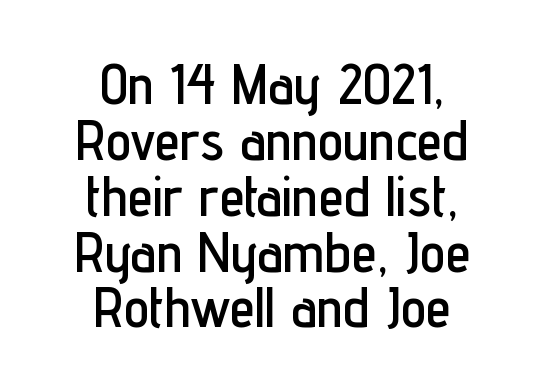
{"serif": "no", "italic": "no", "width": "condensed", "stroke_contrast": "low", "x_height": "medium", "monospaced": "no", "underline": "no", "align": "center", "line_spacing": "tight", "line_spacing_ratio": 0.98, "letter_spacing": "normal", "letter_spacing_em": 0.0, "glyph_px": 57}
